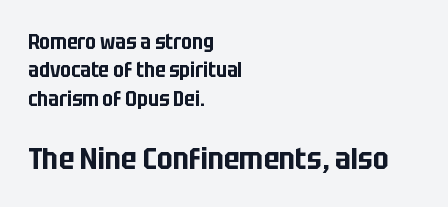
The image shows 31 px condensed sans-serif type, upright; set left-aligned, normal line spacing (1.35x), normal letter spacing, not underlined; the second (bottom) block is 1.48x larger; low stroke contrast and a large x-height.
